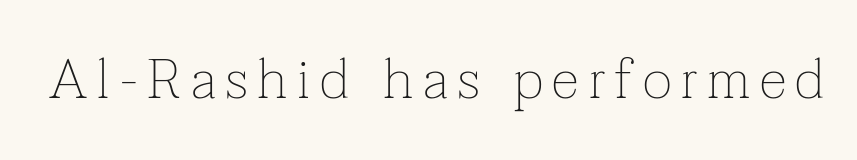
The image shows 56 px thin serif type, upright; set not underlined; low stroke contrast and a medium x-height.
